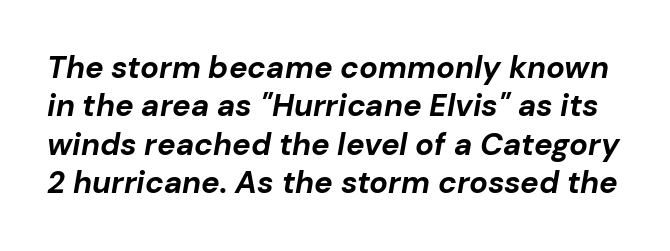
Q: Is the text bold? A: Yes.
Q: Is the text italic (slanted)? A: Yes, it leans right by about 10 degrees.
Q: Is the text underlined? A: No.
Q: Is the spacing between letters normal or unusually wide? A: Normal.
Q: Width (condensed, normal, or wide)? A: Normal.
Q: Stroke contrast? A: Low.
Q: x-height? A: Medium.
Q: Monospaced? A: No.
